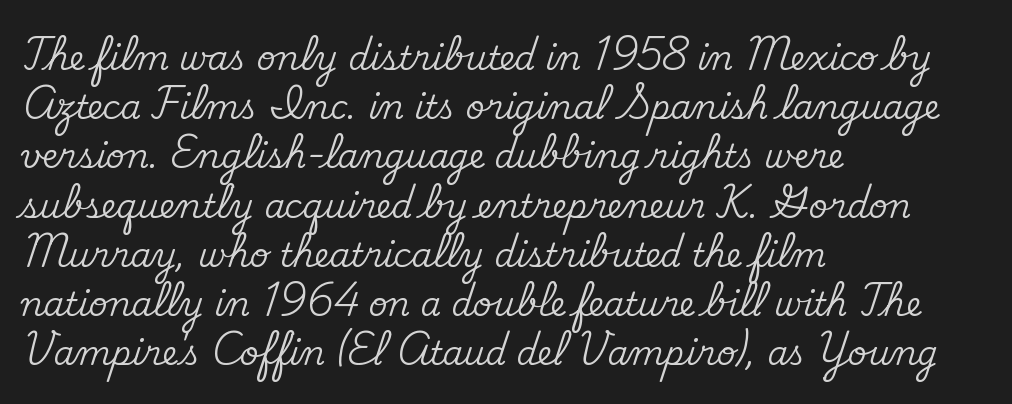
The image shows 33 px text type; set left-aligned, normal line spacing (1.49x), normal letter spacing, not underlined; medium stroke contrast and a small x-height.
